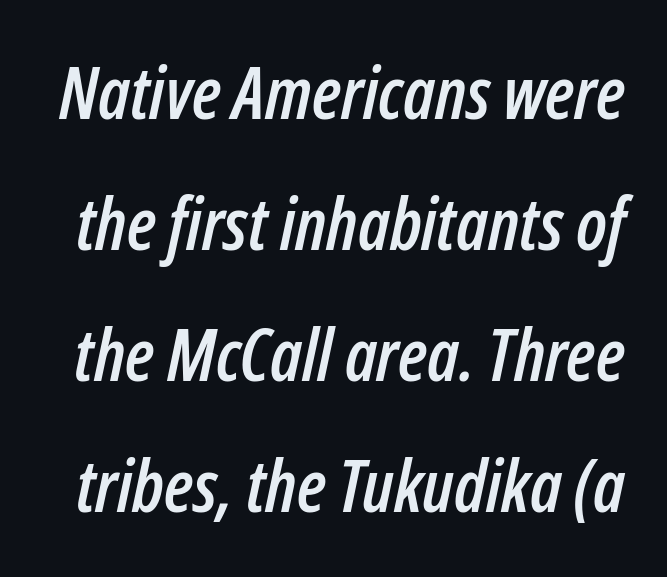
{"italic": "yes", "lean": "right", "slant_degrees": 12, "width": "condensed", "stroke_contrast": "low", "x_height": "medium", "monospaced": "no", "underline": "no", "line_spacing_ratio": 1.82, "letter_spacing": "normal", "letter_spacing_em": 0.0, "glyph_px": 72}
